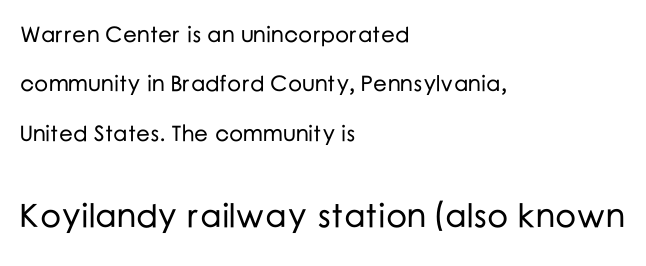
Q: Is the text italic (slanted)? A: No, it is upright.
Q: Is the typeface a serif or a sans-serif typeface? A: Sans-serif.
Q: Is the text underlined? A: No.
Q: How is the paragraph aligned? A: Left-aligned.
Q: Is the spacing between letters normal or unusually wide? A: Normal.
Q: Is the spacing between lines tight, normal or loose? A: Loose.
Q: Which block of text is set in a larger size, the first (top) or the second (bottom)? A: The second (bottom) one.
Q: Width (condensed, normal, or wide)? A: Normal.
Q: Stroke contrast? A: Low.
Q: x-height? A: Medium.
Q: Monospaced? A: No.
